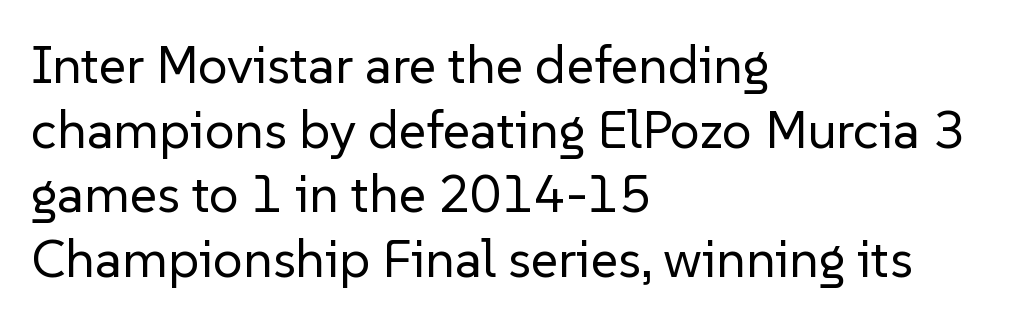
Q: Is the text bold? A: No.
Q: Is the text italic (slanted)? A: No, it is upright.
Q: Is the typeface a serif or a sans-serif typeface? A: Sans-serif.
Q: Is the text underlined? A: No.
Q: How is the paragraph aligned? A: Left-aligned.
Q: Is the spacing between letters normal or unusually wide? A: Normal.
Q: Width (condensed, normal, or wide)? A: Normal.
Q: Stroke contrast? A: Low.
Q: x-height? A: Medium.
Q: Monospaced? A: No.
